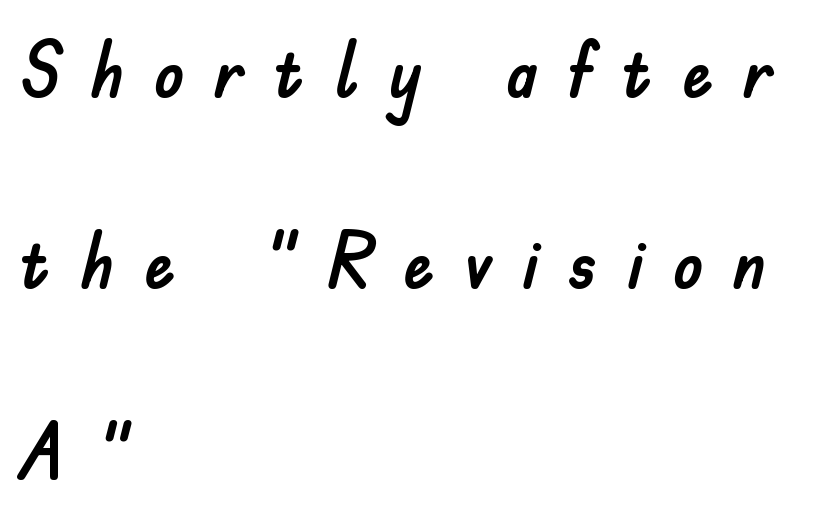
Q: Is the text italic (slanted)? A: Yes.
Q: Is the typeface a serif or a sans-serif typeface? A: Sans-serif.
Q: Is the text underlined? A: No.
Q: How is the paragraph aligned? A: Left-aligned.
Q: Is the spacing between letters normal or unusually wide? A: Unusually wide.
Q: Is the spacing between lines tight, normal or loose? A: Loose.
Q: Width (condensed, normal, or wide)? A: Normal.
Q: Stroke contrast? A: Low.
Q: x-height? A: Small.
Q: Monospaced? A: No.
